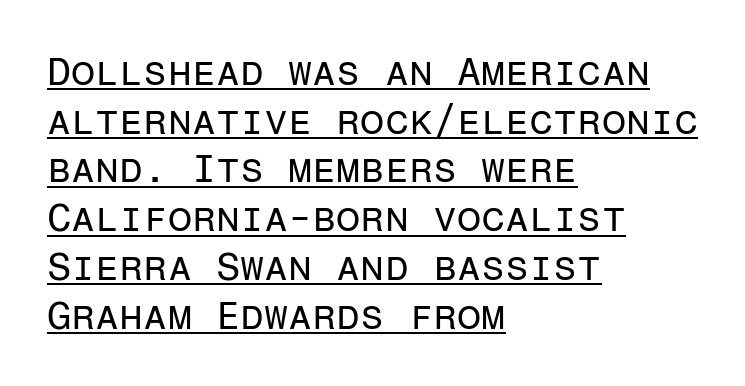
Q: Is the text bold? A: No.
Q: Is the text italic (slanted)? A: No, it is upright.
Q: Is the typeface a serif or a sans-serif typeface? A: Sans-serif.
Q: Is the text underlined? A: Yes.
Q: How is the paragraph aligned? A: Left-aligned.
Q: Is the spacing between letters normal or unusually wide? A: Normal.
Q: Is the spacing between lines tight, normal or loose? A: Normal.
Q: Width (condensed, normal, or wide)? A: Normal.
Q: Stroke contrast? A: Low.
Q: x-height? A: Medium.
Q: Monospaced? A: Yes.
